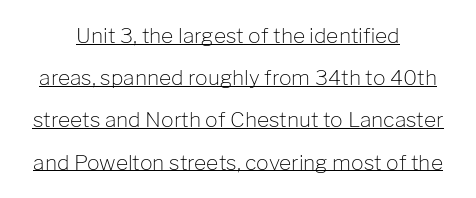
The glyphs are accompanied by a horizontal stroke just below them. These lines are centered, leaving both edges ragged. Vertical spacing — loose. Posture: vertical. Stroke mass is kept to a normal reading level or below.
